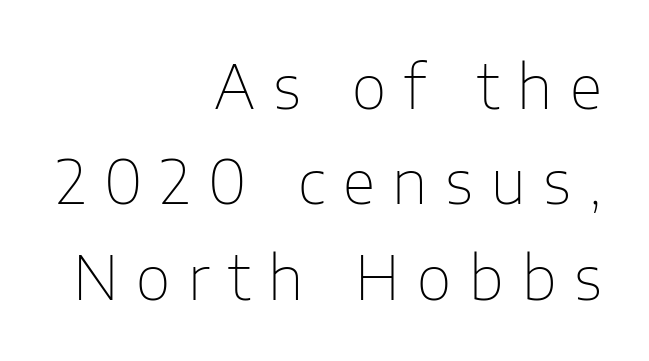
Letters have the restrained weight of plain body copy at most. Stroke terminals: plain, sans-serif. A typesetter would call this leading conventional body-copy spacing. The rendering inserts visible extra space after every character. Think of a printed novel: that variable character pitch is what you see here. The letters stand upright; this is a roman face.
